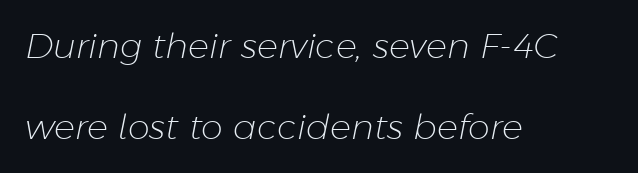
Notice how the passage keeps a crisp vertical edge on the left only. Rows of type keep a wide berth in the vertical direction. Spacing verdict: proportional, widths tailored to each character. Letters rest on an invisible, unmarked baseline. Words appear dense and cohesive because spacing is normal.
